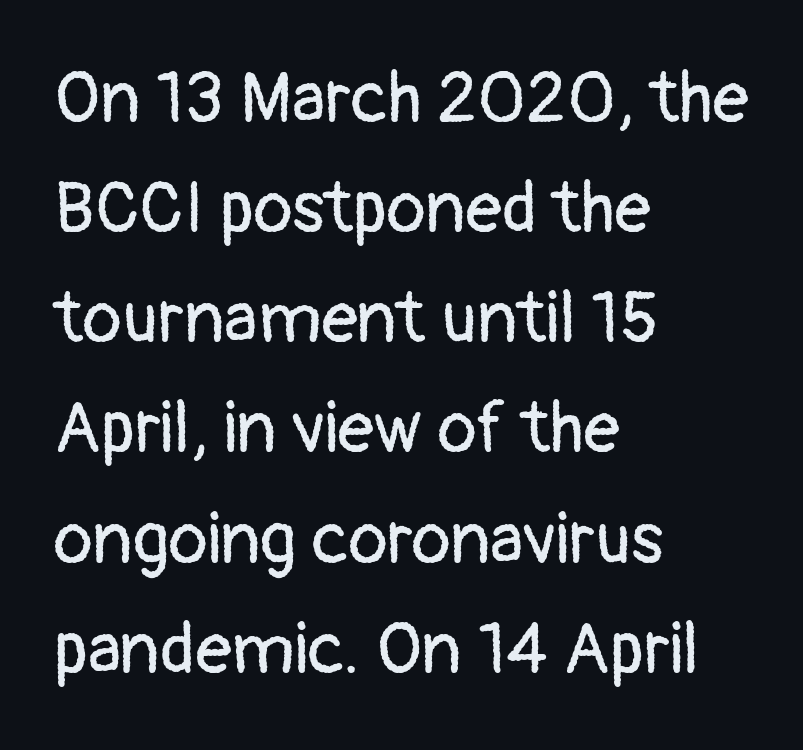
{"serif": "no", "italic": "no", "bold": "no", "weight": "regular", "width": "normal", "stroke_contrast": "low", "x_height": "medium", "monospaced": "no", "underline": "no", "align": "left", "line_spacing": "normal", "line_spacing_ratio": 1.53, "letter_spacing": "normal", "letter_spacing_em": 0.0, "glyph_px": 72}
